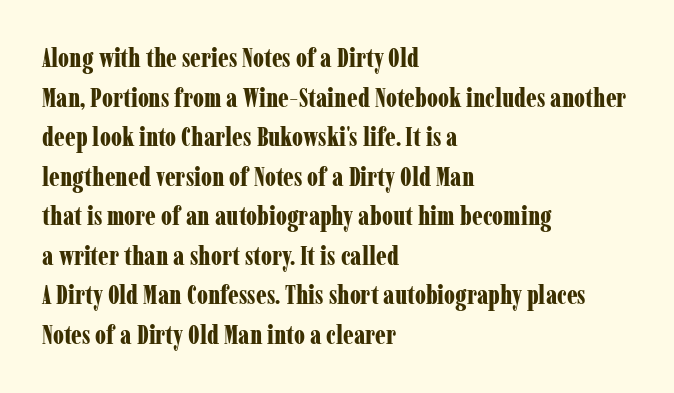
Line spacing here is normal. Words float on clear page, feet unadorned. Each glyph is drawn with heavy, bold strokes. There is no visible air inserted between adjacent glyphs. These lines are set flush left with a ragged right edge. This is roman type, the default non-slanted kind.
